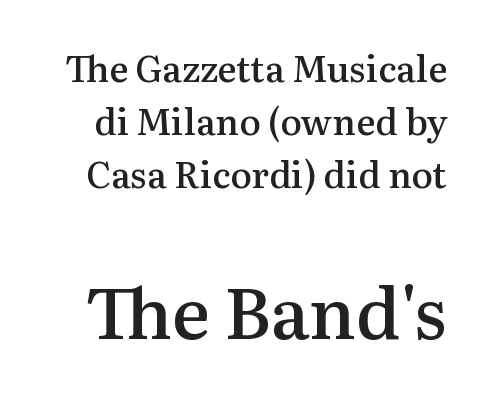
The image shows 71 px semibold serif type, upright; set normal line spacing (1.47x), normal letter spacing, not underlined; the second (bottom) block is 1.97x larger; medium stroke contrast and a medium x-height.
